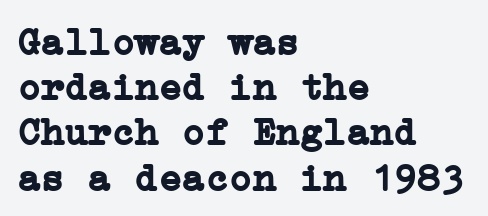
Q: Is the text bold? A: Yes.
Q: Is the text italic (slanted)? A: No, it is upright.
Q: Is the typeface a serif or a sans-serif typeface? A: Serif.
Q: Is the text underlined? A: No.
Q: How is the paragraph aligned? A: Left-aligned.
Q: Is the spacing between letters normal or unusually wide? A: Normal.
Q: Width (condensed, normal, or wide)? A: Normal.
Q: Stroke contrast? A: Low.
Q: x-height? A: Medium.
